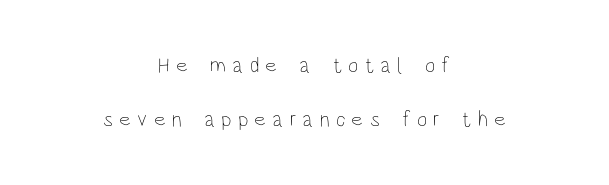
{"italic": "no", "bold": "no", "underline": "no", "align": "center", "line_spacing": "loose", "line_spacing_ratio": 2.45, "letter_spacing": "wide", "letter_spacing_em": 0.28, "glyph_px": 22}
